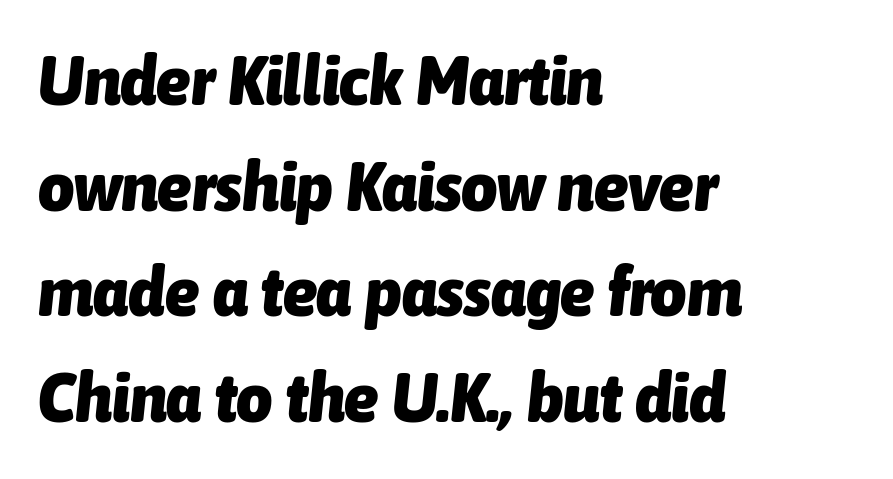
The words here are not underlined. This sample is left-justified, so line endings fall wherever the words run out. Its strokes are broad and dark, the hallmark of bold type. The line-height multiplier appears to be the usual default. Is the type slanted? Yes — the strokes lean at a clear angle.
